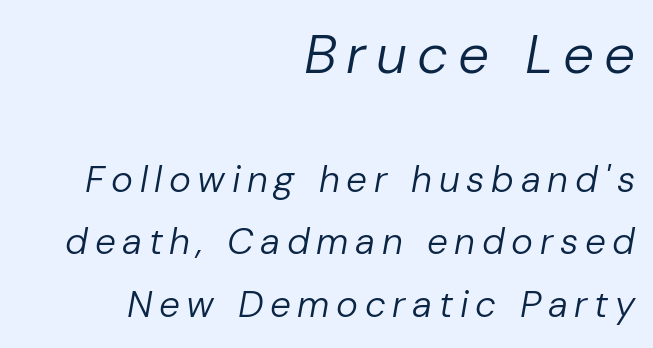
{"italic": "yes", "lean": "right", "slant_degrees": 10, "bold": "no", "weight": "regular", "width": "normal", "stroke_contrast": "low", "x_height": "medium", "monospaced": "no", "underline": "no", "align": "right", "line_spacing": "normal", "line_spacing_ratio": 1.69, "larger_block": "first", "size_ratio": 1.49, "glyph_px": 55}
